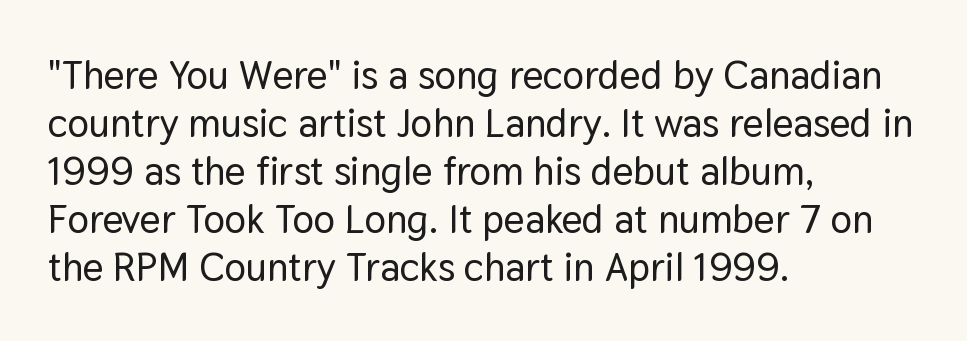
Q: Is the text italic (slanted)? A: No, it is upright.
Q: Is the typeface a serif or a sans-serif typeface? A: Sans-serif.
Q: Is the text underlined? A: No.
Q: How is the paragraph aligned? A: Left-aligned.
Q: Is the spacing between letters normal or unusually wide? A: Normal.
Q: Width (condensed, normal, or wide)? A: Normal.
Q: Stroke contrast? A: Low.
Q: x-height? A: Medium.
Q: Monospaced? A: No.
